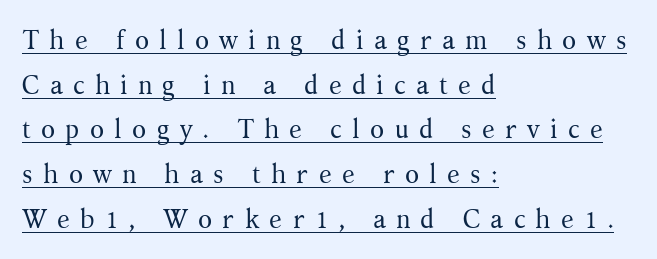
Q: Is the text bold? A: No.
Q: Is the text italic (slanted)? A: No, it is upright.
Q: Is the text underlined? A: Yes.
Q: How is the paragraph aligned? A: Left-aligned.
Q: Is the spacing between letters normal or unusually wide? A: Unusually wide.
